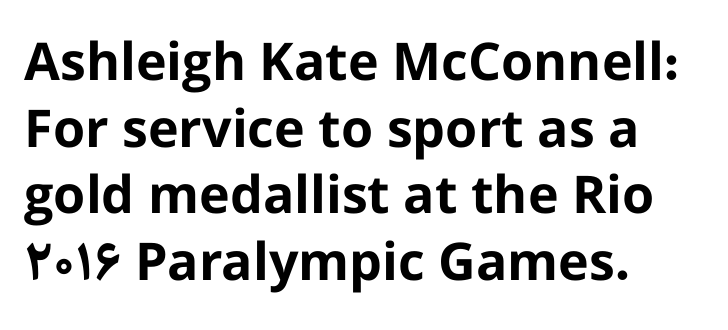
The image shows 52 px bold sans-serif type, upright; set left-aligned, normal line spacing (1.28x), normal letter spacing, not underlined; low stroke contrast and a medium x-height.
